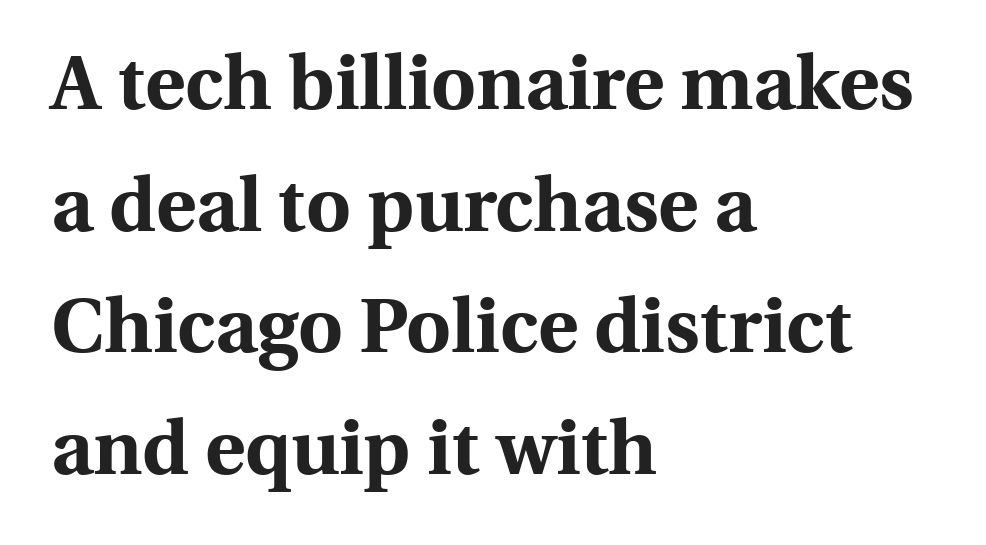
Q: Is the text bold? A: Yes.
Q: Is the text italic (slanted)? A: No, it is upright.
Q: Is the typeface a serif or a sans-serif typeface? A: Serif.
Q: Is the text underlined? A: No.
Q: How is the paragraph aligned? A: Left-aligned.
Q: Is the spacing between letters normal or unusually wide? A: Normal.
Q: Is the spacing between lines tight, normal or loose? A: Normal.
Q: Width (condensed, normal, or wide)? A: Normal.
Q: x-height? A: Medium.
Q: Monospaced? A: No.
